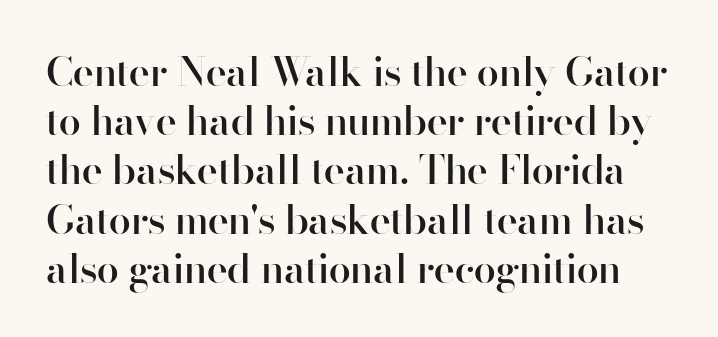
{"serif": "no", "italic": "no", "bold": "semi", "weight": "semibold", "width": "normal", "stroke_contrast": "high", "x_height": "small", "monospaced": "no", "underline": "no", "line_spacing_ratio": 1.23, "letter_spacing": "normal", "letter_spacing_em": 0.0, "glyph_px": 40}
